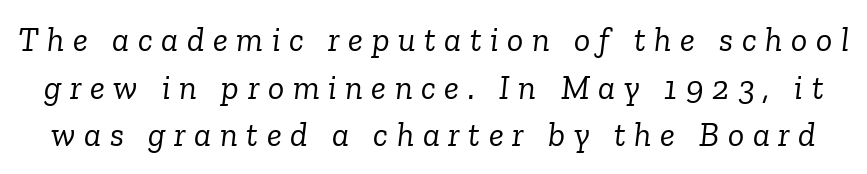
{"serif": "yes", "italic": "yes", "lean": "right", "slant_degrees": 6, "bold": "no", "weight": "light", "width": "normal", "stroke_contrast": "low", "x_height": "medium", "monospaced": "no", "underline": "no", "line_spacing": "normal", "line_spacing_ratio": 1.4, "letter_spacing": "wide", "letter_spacing_em": 0.25, "glyph_px": 34}
